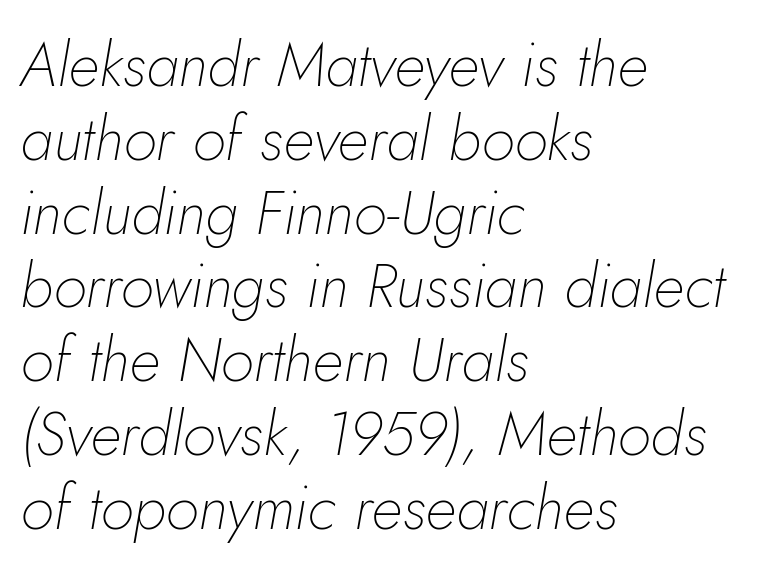
Q: Is the text bold? A: No.
Q: Is the text italic (slanted)? A: Yes, it leans right by about 5 degrees.
Q: Is the text underlined? A: No.
Q: How is the paragraph aligned? A: Left-aligned.
Q: Is the spacing between letters normal or unusually wide? A: Normal.
Q: Width (condensed, normal, or wide)? A: Normal.
Q: Stroke contrast? A: Low.
Q: x-height? A: Small.
Q: Monospaced? A: No.
